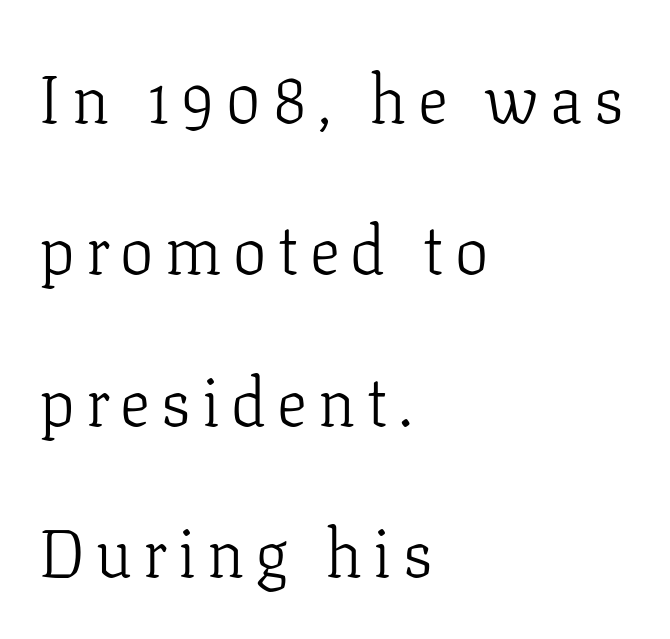
A serif font was chosen for this passage. No chunkiness to these letters — they're not bold. Summary of vertical rhythm: relaxed, with wide interline spacing. Unmarked baselines from the first word to the last. The letters stand upright; this is a roman face.
